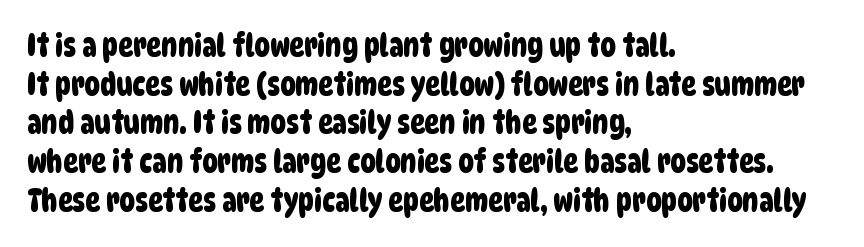
{"serif": "no", "width": "condensed", "stroke_contrast": "low", "x_height": "large", "monospaced": "no", "underline": "no", "align": "left", "line_spacing": "normal", "line_spacing_ratio": 1.25, "letter_spacing": "normal", "letter_spacing_em": 0.0, "glyph_px": 31}
